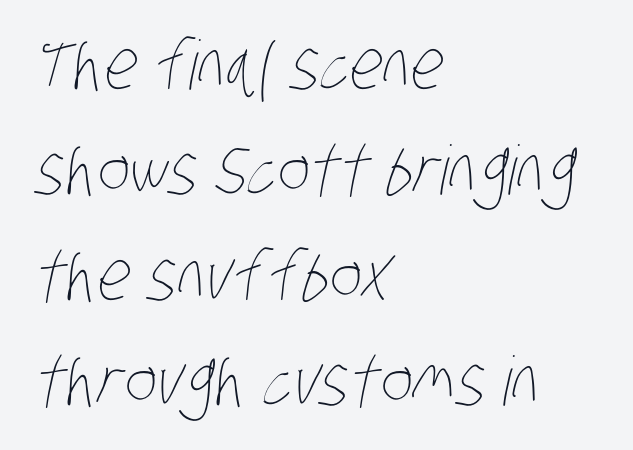
The image shows 68 px thin, condensed type; set left-aligned, normal line spacing (1.55x), normal letter spacing, not underlined; low stroke contrast and a large x-height.
